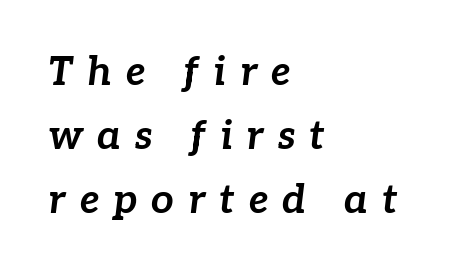
{"italic": "yes", "lean": "right", "slant_degrees": 7, "bold": "yes", "weight": "bold", "width": "normal", "stroke_contrast": "low", "x_height": "medium", "monospaced": "no", "underline": "no", "align": "left", "line_spacing": "normal", "line_spacing_ratio": 1.6, "letter_spacing": "wide", "letter_spacing_em": 0.35, "glyph_px": 40}
